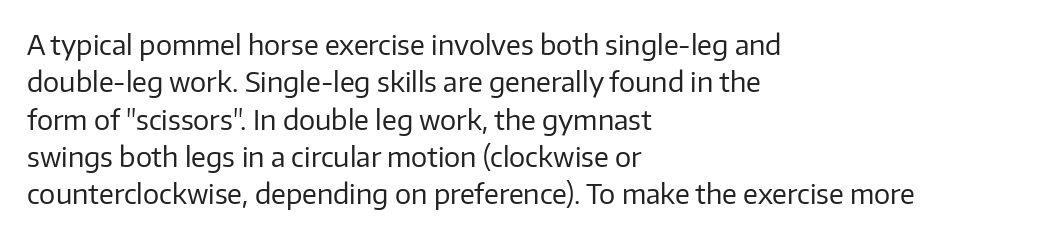
Q: Is the text bold? A: No.
Q: Is the text italic (slanted)? A: No, it is upright.
Q: Is the text underlined? A: No.
Q: How is the paragraph aligned? A: Left-aligned.
Q: Is the spacing between letters normal or unusually wide? A: Normal.
Q: Is the spacing between lines tight, normal or loose? A: Normal.
